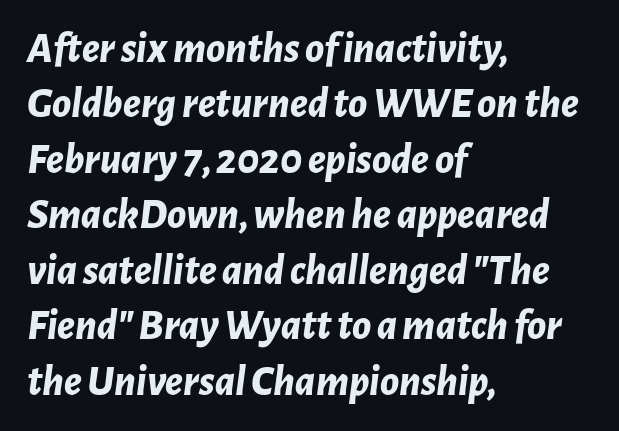
Underlining? Definitely not there. This is oblique type, the kind used for emphasis or titles. These lines stack with their left ends in a neat column. Strokes here are thick enough to call this a true bold. Each word holds together tightly as a unit, with standard inter-letter gaps.
